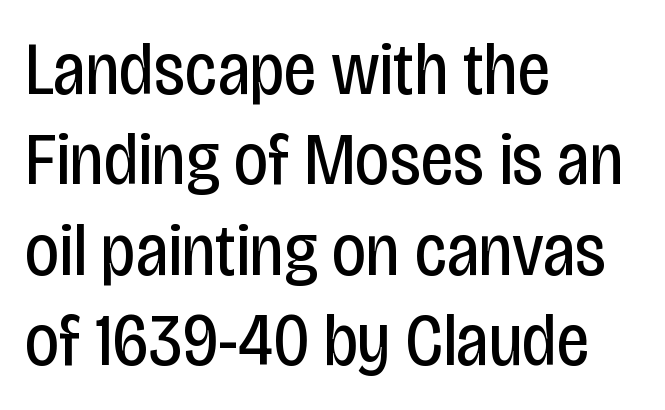
Q: Is the text bold? A: No.
Q: Is the text italic (slanted)? A: No, it is upright.
Q: Is the typeface a serif or a sans-serif typeface? A: Sans-serif.
Q: Is the text underlined? A: No.
Q: How is the paragraph aligned? A: Left-aligned.
Q: Is the spacing between letters normal or unusually wide? A: Normal.
Q: Width (condensed, normal, or wide)? A: Condensed.
Q: Stroke contrast? A: Low.
Q: x-height? A: Large.
Q: Monospaced? A: No.
